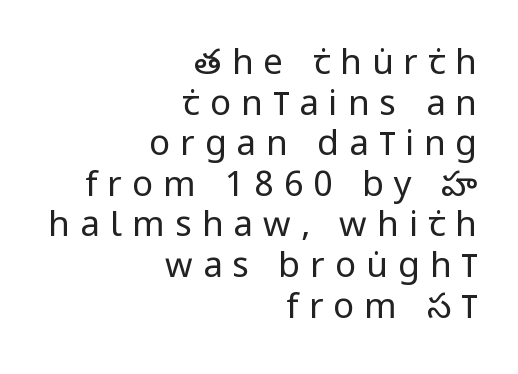
Q: Is the text bold? A: No.
Q: Is the text italic (slanted)? A: No, it is upright.
Q: Is the typeface a serif or a sans-serif typeface? A: Sans-serif.
Q: Is the text underlined? A: No.
Q: How is the paragraph aligned? A: Right-aligned.
Q: Is the spacing between letters normal or unusually wide? A: Unusually wide.
Q: Width (condensed, normal, or wide)? A: Condensed.
Q: Stroke contrast? A: Low.
Q: x-height? A: Large.
Q: Monospaced? A: No.
